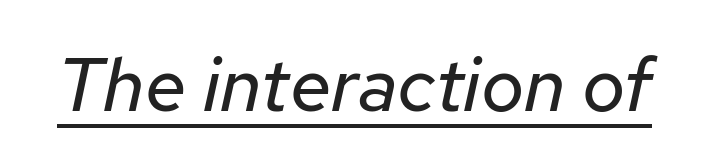
The image shows 75 px regular-weight type, italic (leaning right); set normal letter spacing, underlined; low stroke contrast and a medium x-height.
